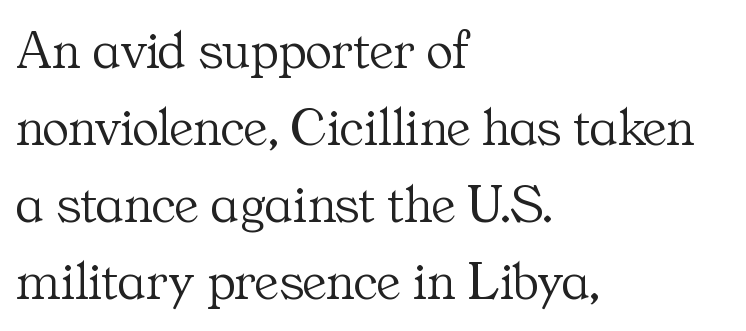
Q: Is the text bold? A: No.
Q: Is the text italic (slanted)? A: No, it is upright.
Q: Is the typeface a serif or a sans-serif typeface? A: Serif.
Q: Is the text underlined? A: No.
Q: How is the paragraph aligned? A: Left-aligned.
Q: Is the spacing between letters normal or unusually wide? A: Normal.
Q: Is the spacing between lines tight, normal or loose? A: Normal.
Q: Width (condensed, normal, or wide)? A: Normal.
Q: Stroke contrast? A: Medium.
Q: x-height? A: Medium.
Q: Monospaced? A: No.
